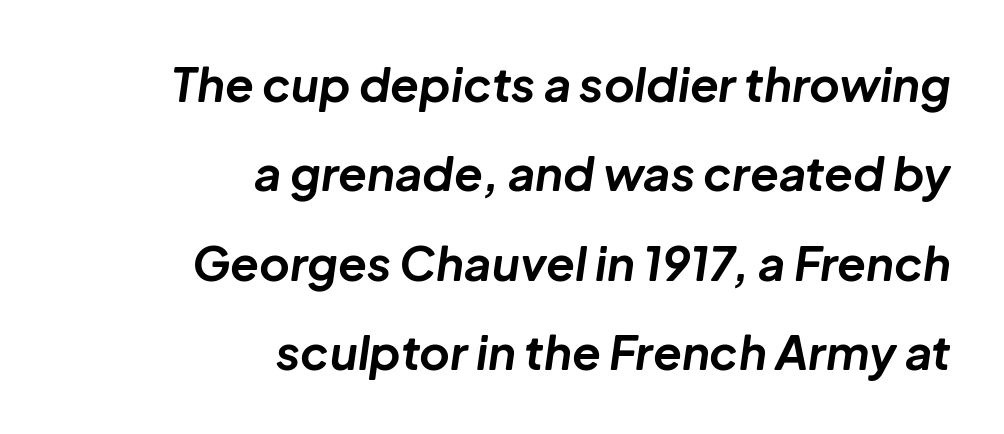
The image shows 47 px bold type, italic (leaning right); set right-aligned, loose line spacing (1.9x), normal letter spacing, not underlined; low stroke contrast and a medium x-height.
